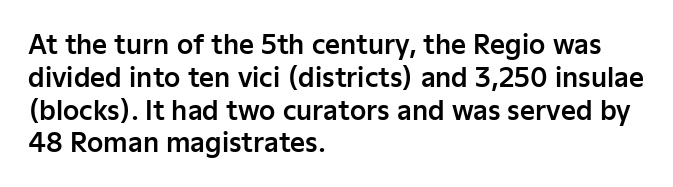
{"italic": "no", "underline": "no", "align": "left", "line_spacing": "normal", "line_spacing_ratio": 1.26, "letter_spacing": "normal", "letter_spacing_em": 0.0, "glyph_px": 26}
